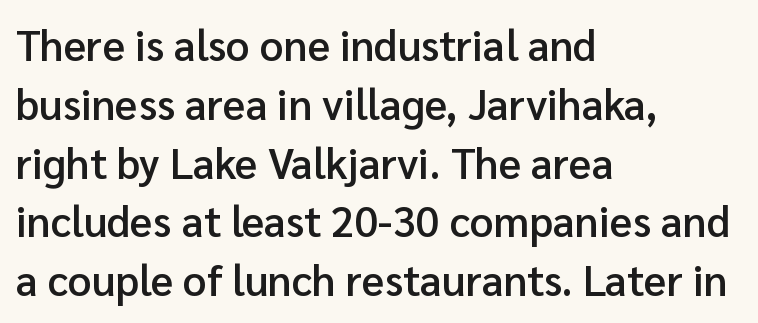
The ragged edge is on the right, which tells us the setting is flush left. How heavy is the stroke? Medium-heavy — a semibold, shy of bold. Character widths vary here, with narrow letters taking less room than wide ones. Vertically, the passage feels balanced, rows spaced as you'd expect. Is this a sans? Yes — the strokes have no serifs.
